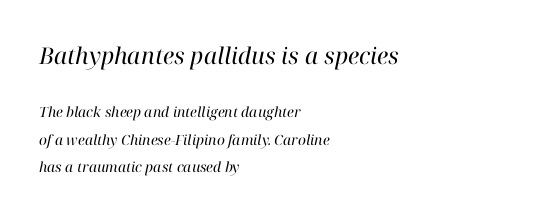
The specimen reads as italic at a glance. Each word holds together tightly as a unit, with standard inter-letter gaps. Whoever set this chose breathing room over compactness in the vertical rhythm. Letters have the restrained weight of plain body copy at most. The space beneath each line is pristine and unruled.
